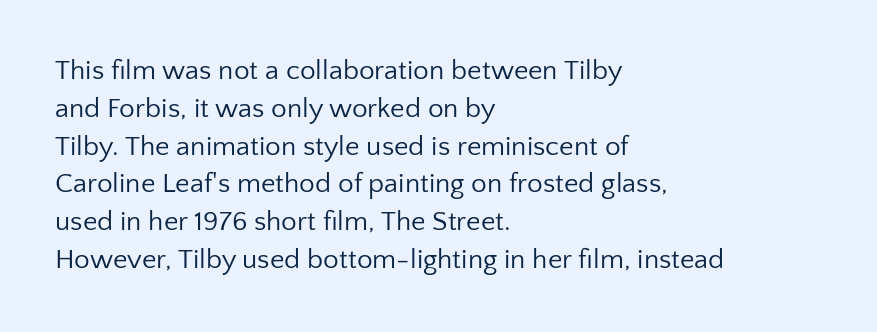
Q: Is the text bold? A: No.
Q: Is the text italic (slanted)? A: No, it is upright.
Q: Is the typeface a serif or a sans-serif typeface? A: Sans-serif.
Q: Is the text underlined? A: No.
Q: How is the paragraph aligned? A: Left-aligned.
Q: Is the spacing between letters normal or unusually wide? A: Normal.
Q: Is the spacing between lines tight, normal or loose? A: Normal.
Q: Width (condensed, normal, or wide)? A: Normal.
Q: Stroke contrast? A: Low.
Q: x-height? A: Medium.
Q: Monospaced? A: No.
